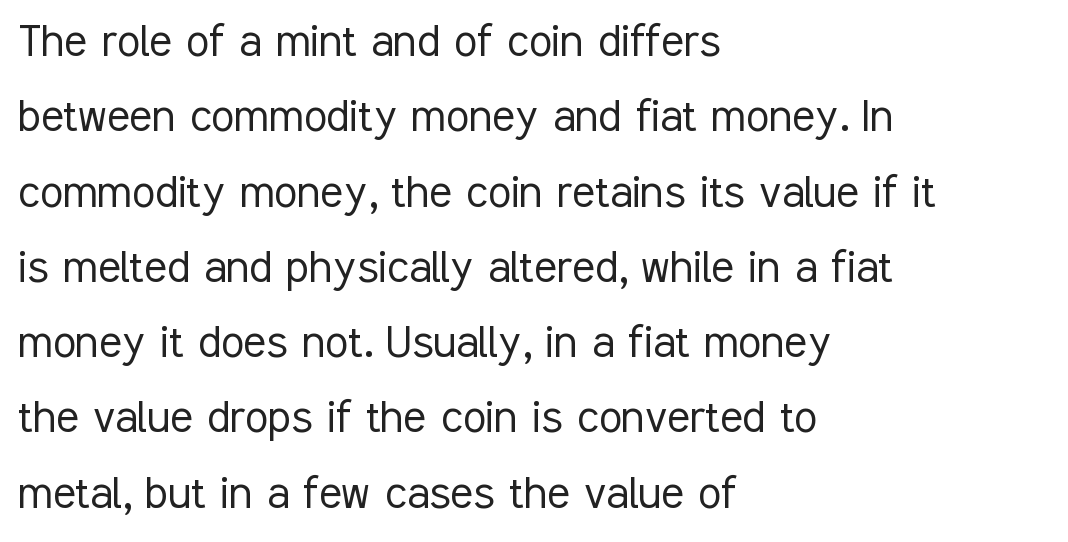
The image shows 53 px light, condensed sans-serif type, upright; set left-aligned, normal line spacing (1.42x), normal letter spacing, not underlined; low stroke contrast and a medium x-height.
